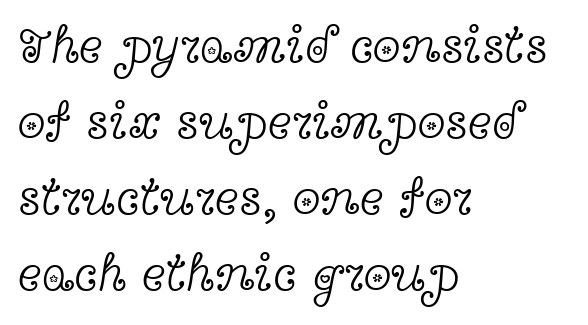
Q: Is the text bold? A: No.
Q: Is the text italic (slanted)? A: No, it is upright.
Q: Is the typeface a serif or a sans-serif typeface? A: Serif.
Q: Is the text underlined? A: No.
Q: How is the paragraph aligned? A: Left-aligned.
Q: Is the spacing between letters normal or unusually wide? A: Normal.
Q: Is the spacing between lines tight, normal or loose? A: Normal.
Q: Width (condensed, normal, or wide)? A: Wide.
Q: x-height? A: Medium.
Q: Monospaced? A: No.
